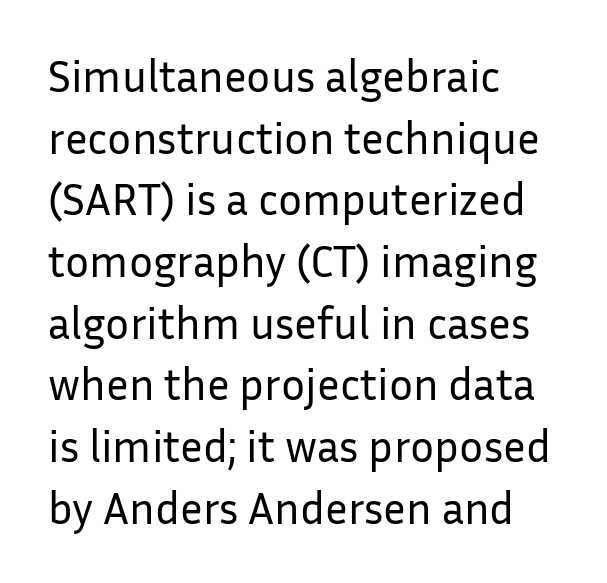
The image shows 45 px regular-weight sans-serif type, upright; set left-aligned, normal line spacing (1.37x), normal letter spacing, not underlined; low stroke contrast and a medium x-height.
